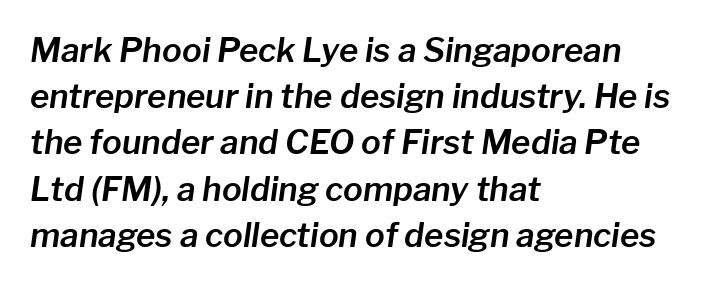
Q: Is the text italic (slanted)? A: Yes, it leans right by about 8 degrees.
Q: Is the text underlined? A: No.
Q: How is the paragraph aligned? A: Left-aligned.
Q: Is the spacing between letters normal or unusually wide? A: Normal.
Q: Is the spacing between lines tight, normal or loose? A: Normal.
Q: Width (condensed, normal, or wide)? A: Normal.
Q: Stroke contrast? A: Low.
Q: x-height? A: Medium.
Q: Monospaced? A: No.
